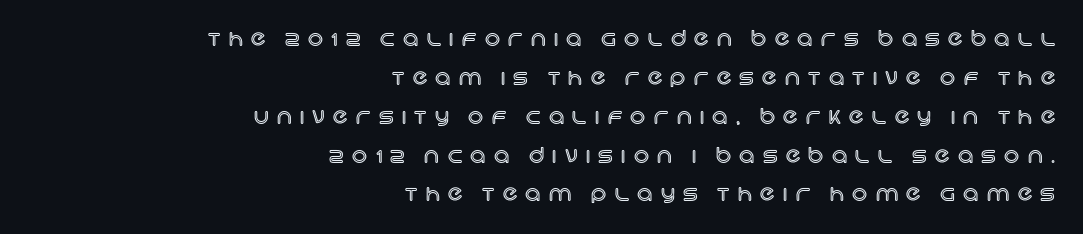
The image shows 21 px text type, upright; set right-aligned, line spacing 1.85x, unusually wide letter spacing (+0.4 em), not underlined.
